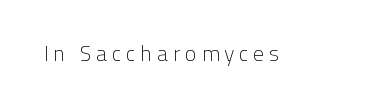
The image shows 22 px text type, upright; set unusually wide letter spacing (+0.2 em), not underlined.
